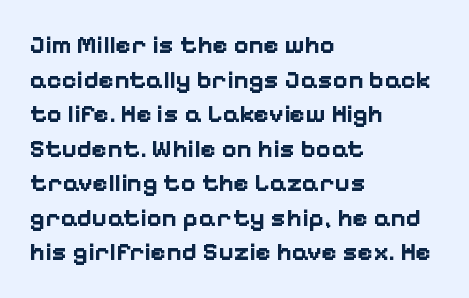
{"italic": "no", "bold": "yes", "underline": "no", "align": "left", "line_spacing": "normal", "line_spacing_ratio": 1.33, "letter_spacing": "normal", "letter_spacing_em": 0.0, "glyph_px": 26}
